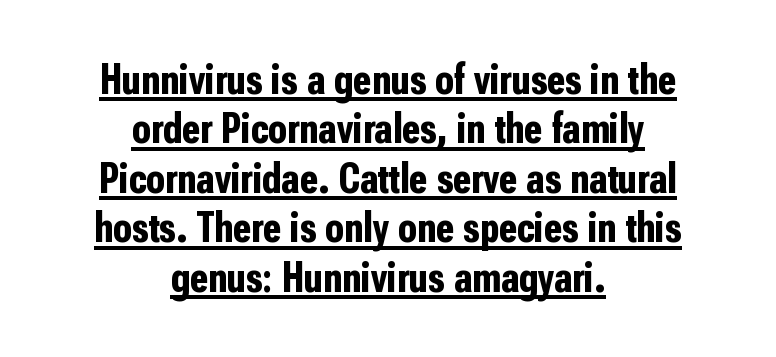
Compared with a flush-left layout, this one balances lines on the center instead. Decoration check: the copy is underlined. These lines keep a tight, regular rhythm from letter to letter. Whoever set this chose condensed vertical rhythm over breathing room. Its strokes are broad and dark, the hallmark of bold type. A typesetter would call this proportional, since set widths differ per character.
